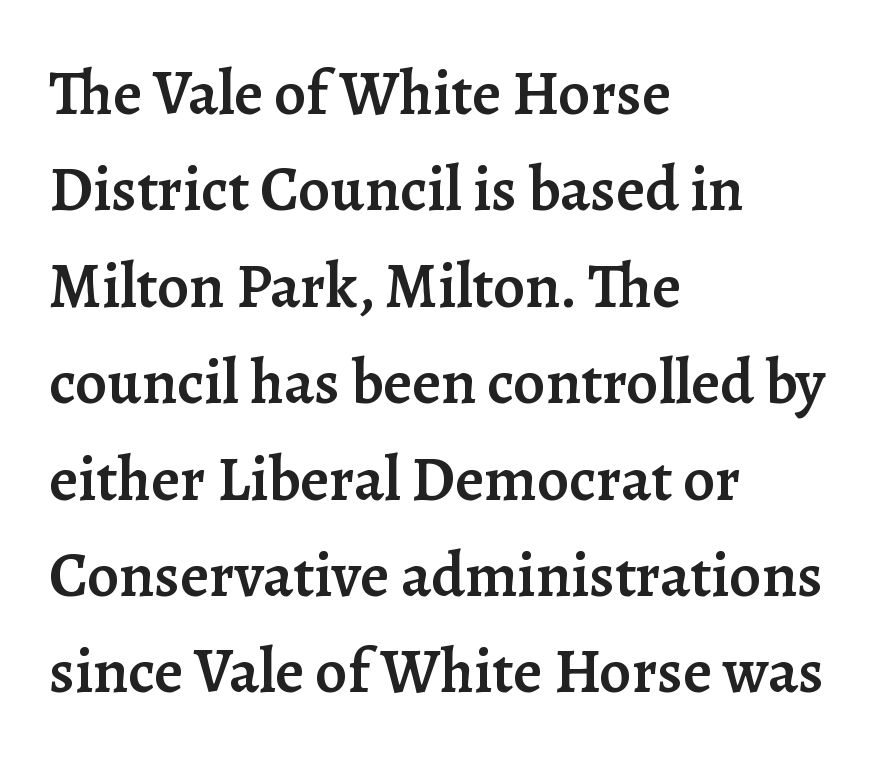
The image shows 63 px semibold serif type, upright; set left-aligned, normal line spacing (1.53x), normal letter spacing, not underlined; low stroke contrast and a medium x-height.
